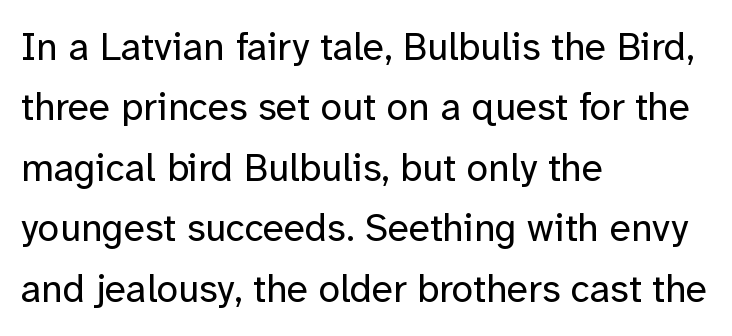
Q: Is the text bold? A: No.
Q: Is the text italic (slanted)? A: No, it is upright.
Q: Is the typeface a serif or a sans-serif typeface? A: Sans-serif.
Q: Is the text underlined? A: No.
Q: How is the paragraph aligned? A: Left-aligned.
Q: Is the spacing between letters normal or unusually wide? A: Normal.
Q: Is the spacing between lines tight, normal or loose? A: Normal.
Q: Width (condensed, normal, or wide)? A: Normal.
Q: Stroke contrast? A: Low.
Q: x-height? A: Medium.
Q: Monospaced? A: No.
